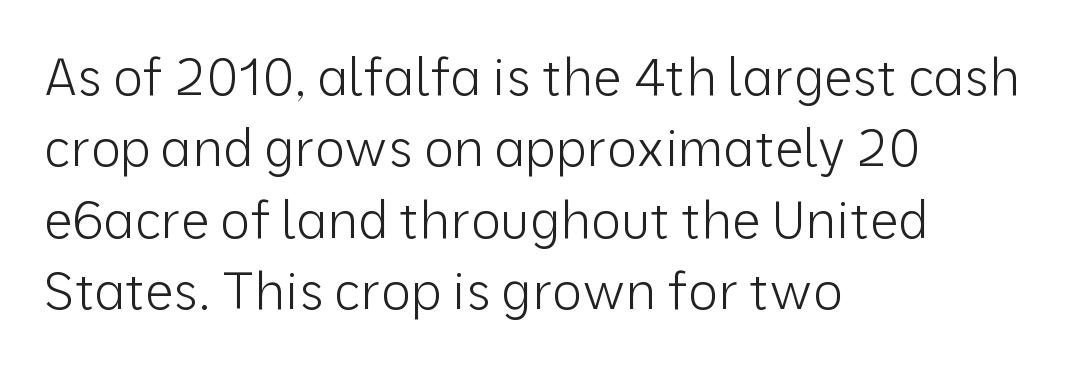
{"serif": "no", "italic": "no", "bold": "no", "weight": "light", "width": "normal", "stroke_contrast": "low", "x_height": "medium", "monospaced": "no", "underline": "no", "align": "left", "line_spacing": "normal", "line_spacing_ratio": 1.4, "letter_spacing": "normal", "letter_spacing_em": 0.0, "glyph_px": 51}
